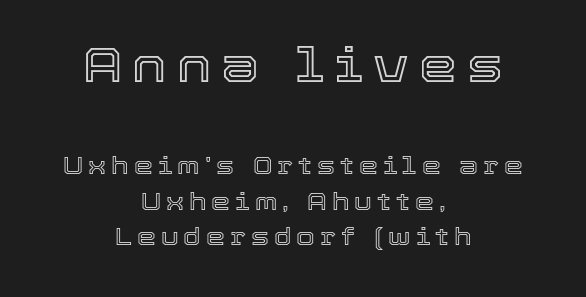
Q: Is the text italic (slanted)? A: No, it is upright.
Q: Is the text underlined? A: No.
Q: How is the paragraph aligned? A: Centered.
Q: Is the spacing between letters normal or unusually wide? A: Unusually wide.
Q: Is the spacing between lines tight, normal or loose? A: Normal.
Q: Which block of text is set in a larger size, the first (top) or the second (bottom)? A: The first (top) one.
Q: Width (condensed, normal, or wide)? A: Normal.
Q: x-height? A: Medium.
Q: Monospaced? A: No.
